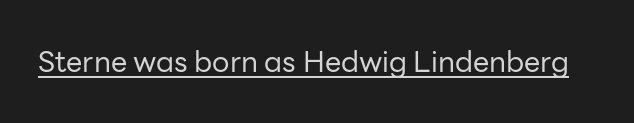
Q: Is the text bold? A: No.
Q: Is the text italic (slanted)? A: No, it is upright.
Q: Is the typeface a serif or a sans-serif typeface? A: Sans-serif.
Q: Is the text underlined? A: Yes.
Q: Is the spacing between letters normal or unusually wide? A: Normal.
Q: Width (condensed, normal, or wide)? A: Normal.
Q: Stroke contrast? A: Low.
Q: x-height? A: Medium.
Q: Monospaced? A: No.
